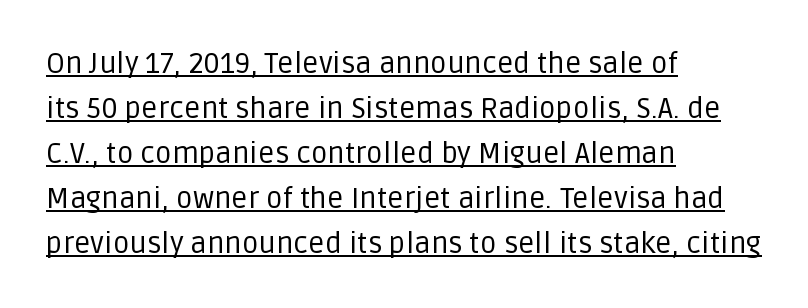
The image shows 29 px regular-weight sans-serif type, upright; set left-aligned, normal line spacing (1.55x), normal letter spacing, underlined; low stroke contrast and a large x-height.
